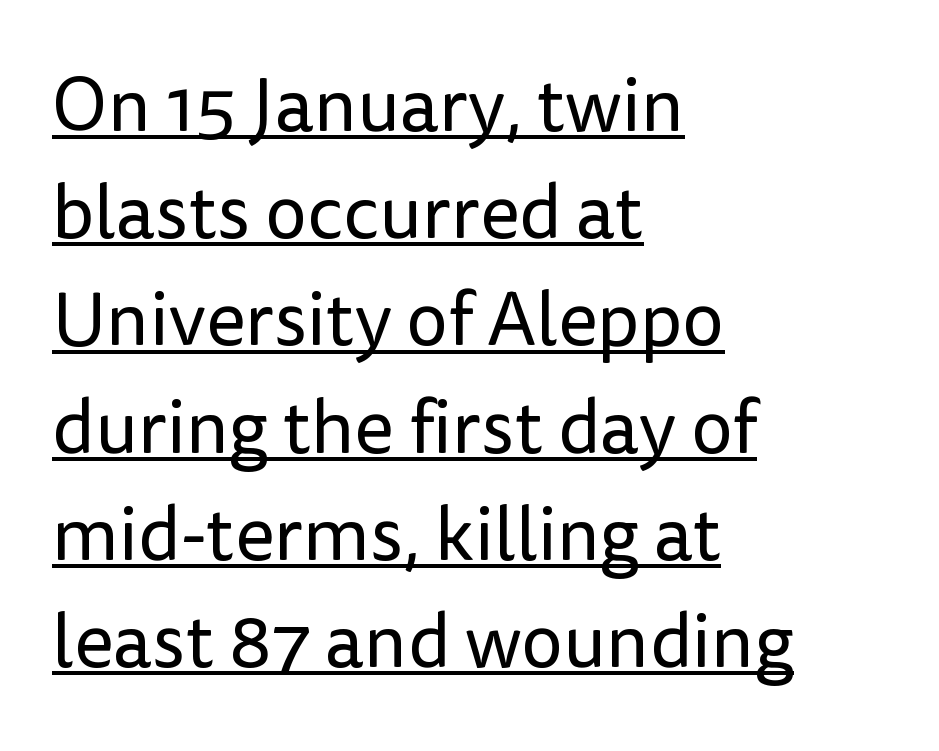
The weight tops out at a normal text grade. Typographically, this falls in the sans-serif category. Honestly, the underline is the first thing you notice here. You could call the tracking neutral — neither tight nor loose. Notice how the stems are strictly vertical — no italics here.
